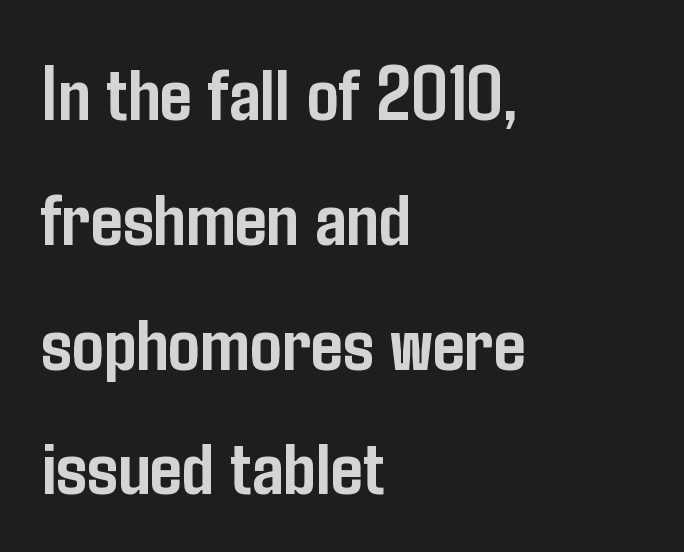
{"serif": "no", "italic": "no", "bold": "yes", "weight": "semibold", "width": "condensed", "stroke_contrast": "low", "x_height": "medium", "monospaced": "no", "underline": "no", "align": "left", "line_spacing": "normal", "line_spacing_ratio": 1.58, "letter_spacing": "normal", "letter_spacing_em": 0.0, "glyph_px": 79}
